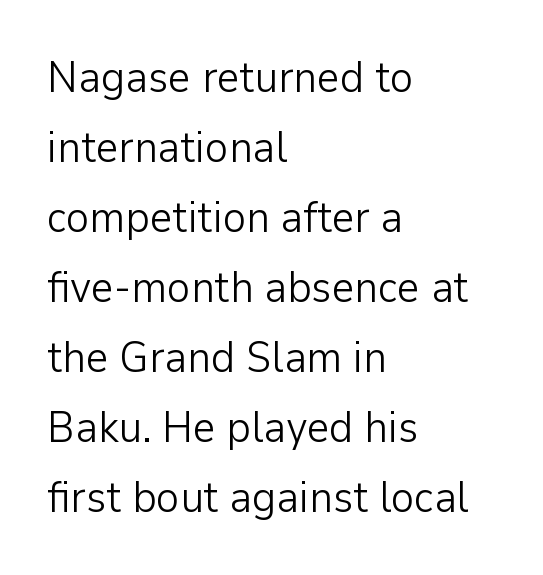
Q: Is the text bold? A: No.
Q: Is the text italic (slanted)? A: No, it is upright.
Q: Is the typeface a serif or a sans-serif typeface? A: Sans-serif.
Q: Is the text underlined? A: No.
Q: How is the paragraph aligned? A: Left-aligned.
Q: Is the spacing between letters normal or unusually wide? A: Normal.
Q: Is the spacing between lines tight, normal or loose? A: Normal.
Q: Width (condensed, normal, or wide)? A: Normal.
Q: Stroke contrast? A: Low.
Q: x-height? A: Medium.
Q: Monospaced? A: No.
